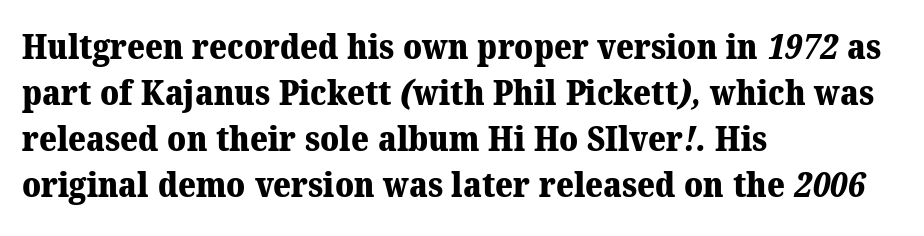
I'd call this a serif setting — the letters wear small feet. The glyphs have the mass of a bold cut. Look at the tracking — it's just the regular setting, nothing added. Lines of text with bare space underneath. Notice how the passage keeps a crisp vertical edge on the left only. One glance says typical: line gaps are just what's usual.
